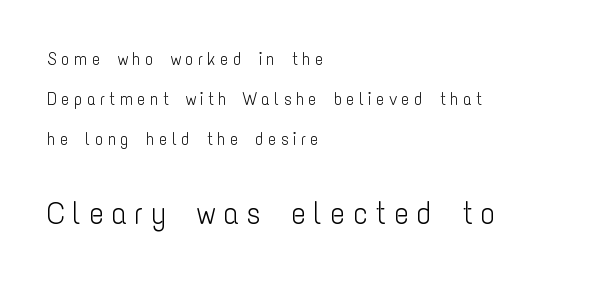
Q: Is the text bold? A: No.
Q: Is the text italic (slanted)? A: No, it is upright.
Q: Is the typeface a serif or a sans-serif typeface? A: Sans-serif.
Q: Is the text underlined? A: No.
Q: How is the paragraph aligned? A: Left-aligned.
Q: Is the spacing between letters normal or unusually wide? A: Unusually wide.
Q: Is the spacing between lines tight, normal or loose? A: Loose.
Q: Which block of text is set in a larger size, the first (top) or the second (bottom)? A: The second (bottom) one.
Q: Width (condensed, normal, or wide)? A: Condensed.
Q: Stroke contrast? A: Low.
Q: x-height? A: Medium.
Q: Monospaced? A: No.
